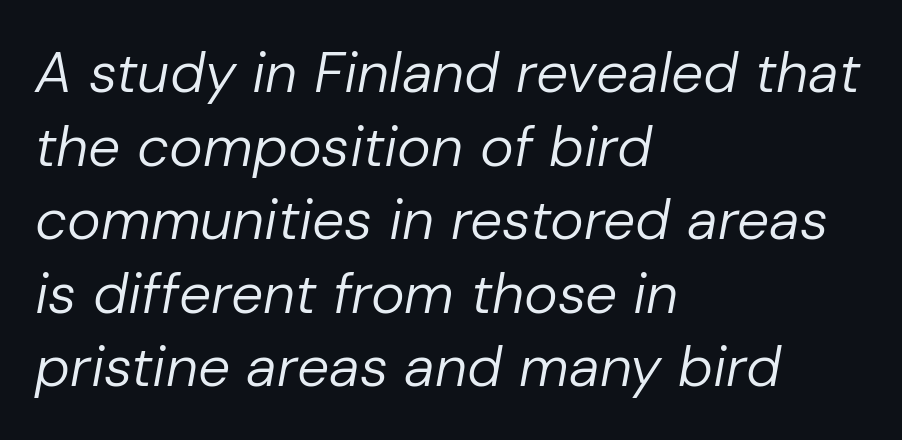
Q: Is the text bold? A: No.
Q: Is the text italic (slanted)? A: Yes, it leans right by about 10 degrees.
Q: Is the text underlined? A: No.
Q: How is the paragraph aligned? A: Left-aligned.
Q: Is the spacing between letters normal or unusually wide? A: Normal.
Q: Is the spacing between lines tight, normal or loose? A: Normal.
Q: Width (condensed, normal, or wide)? A: Normal.
Q: Stroke contrast? A: Low.
Q: x-height? A: Medium.
Q: Monospaced? A: No.
